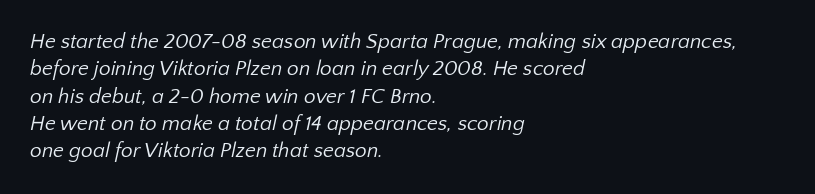
Q: Is the text bold? A: No.
Q: Is the text underlined? A: No.
Q: How is the paragraph aligned? A: Left-aligned.
Q: Is the spacing between letters normal or unusually wide? A: Normal.
Q: Is the spacing between lines tight, normal or loose? A: Normal.
